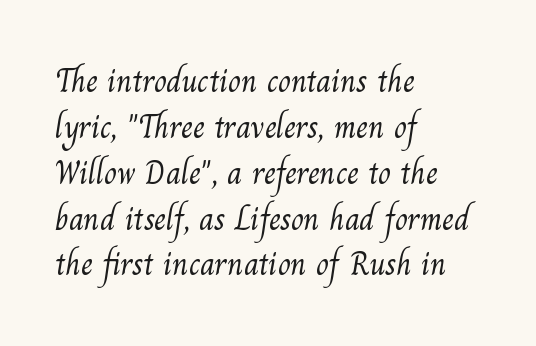
{"serif": "yes", "bold": "no", "weight": "light", "width": "normal", "stroke_contrast": "medium", "x_height": "small", "monospaced": "no", "underline": "no", "align": "left", "line_spacing": "normal", "line_spacing_ratio": 1.39, "letter_spacing": "normal", "letter_spacing_em": 0.0, "glyph_px": 33}
